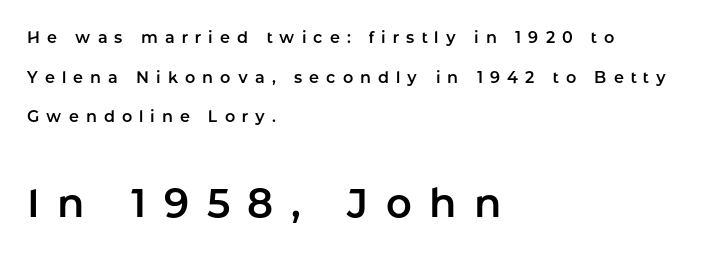
The image shows 40 px sans-serif type, upright; set left-aligned, loose line spacing (2.48x), unusually wide letter spacing (+0.44 em), not underlined; the second (bottom) block is 2.5x larger; low stroke contrast and a medium x-height.
